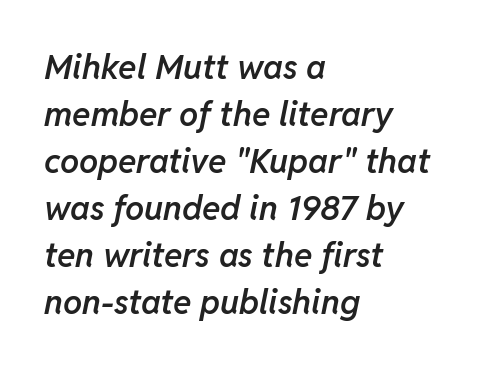
{"italic": "yes", "lean": "right", "slant_degrees": 11, "bold": "semi", "weight": "semibold", "width": "normal", "stroke_contrast": "low", "x_height": "medium", "monospaced": "no", "underline": "no", "align": "left", "line_spacing": "normal", "line_spacing_ratio": 1.38, "letter_spacing": "normal", "letter_spacing_em": 0.0, "glyph_px": 34}
